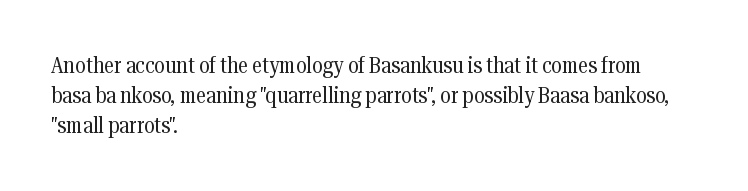
Q: Is the text bold? A: No.
Q: Is the text italic (slanted)? A: No, it is upright.
Q: Is the text underlined? A: No.
Q: How is the paragraph aligned? A: Left-aligned.
Q: Is the spacing between letters normal or unusually wide? A: Normal.
Q: Is the spacing between lines tight, normal or loose? A: Normal.
